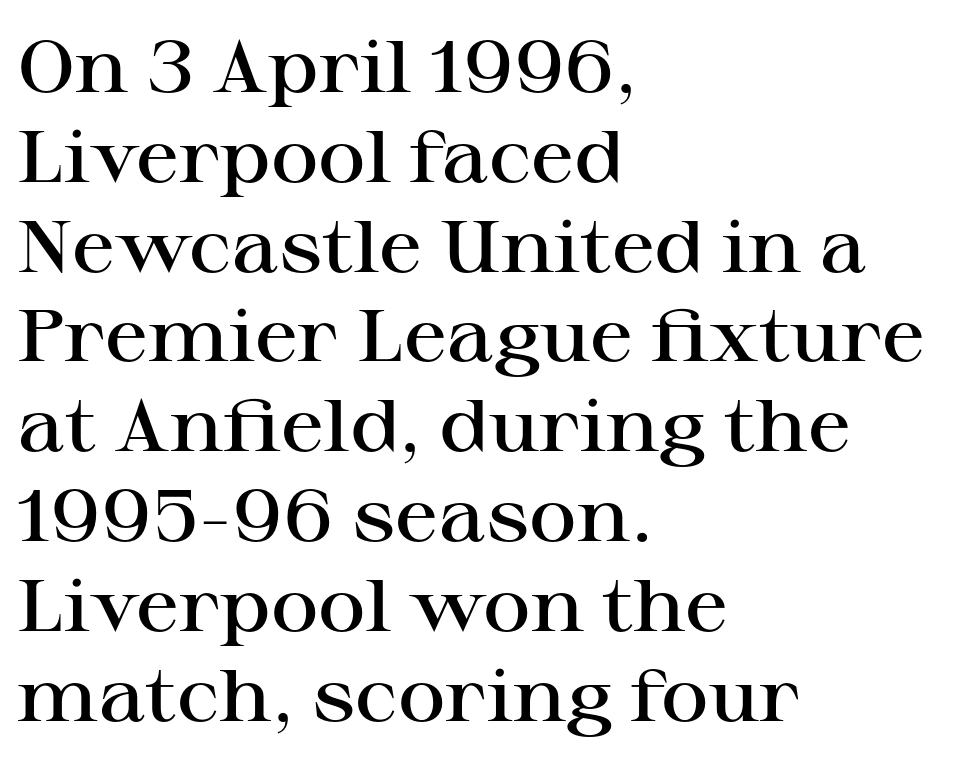
Designer's note — italics off, roman on. Does the copy run flush right? No — it runs flush left. Compared with an ordinary text face, these strokes are moderately heavier — a semibold. Proportional: the letters do not fall into vertical columns.
